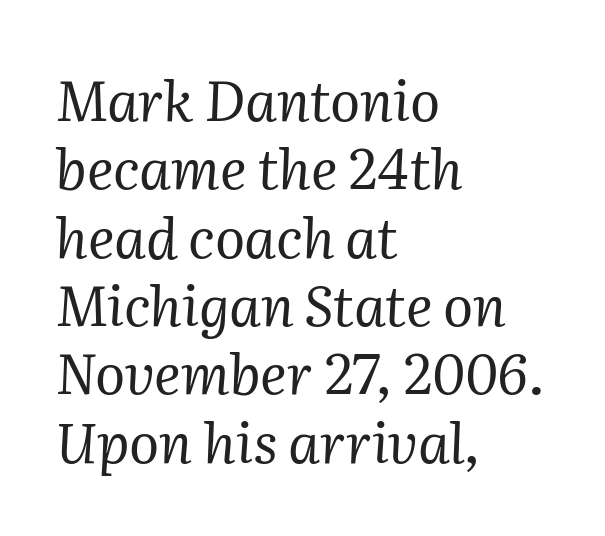
The image shows 56 px regular-weight serif type, italic (leaning right); set left-aligned, line spacing 1.22x, normal letter spacing, not underlined; medium stroke contrast and a medium x-height.
